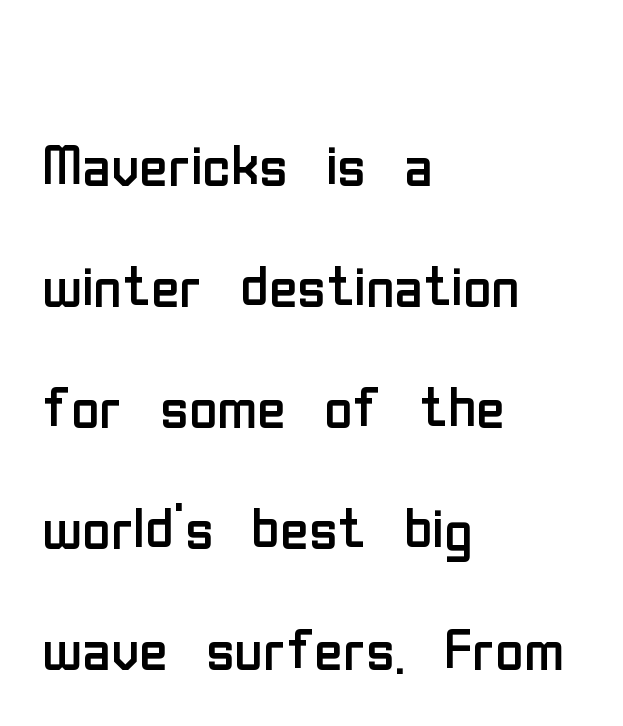
Lines of text with bare space underneath. On a weight scale, this lands at 450 or below. Tracking value appears to be zero — textbook default spacing. The rendering shows plain stroke endings on the letterforms — a sans-serif design. Summary of vertical rhythm: regular, with standard interline spacing.
